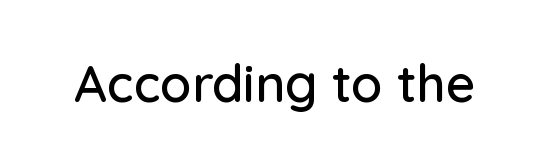
Q: Is the text italic (slanted)? A: No, it is upright.
Q: Is the typeface a serif or a sans-serif typeface? A: Sans-serif.
Q: Is the text underlined? A: No.
Q: Is the spacing between letters normal or unusually wide? A: Normal.
Q: Width (condensed, normal, or wide)? A: Normal.
Q: Stroke contrast? A: Low.
Q: x-height? A: Medium.
Q: Monospaced? A: No.
